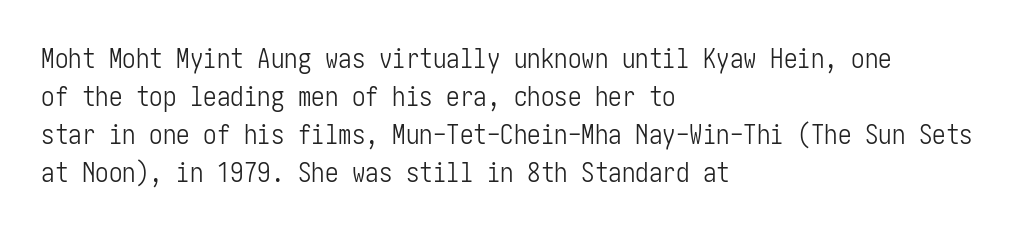
The image shows 27 px text type, upright; set left-aligned, normal line spacing (1.41x), normal letter spacing, not underlined.
